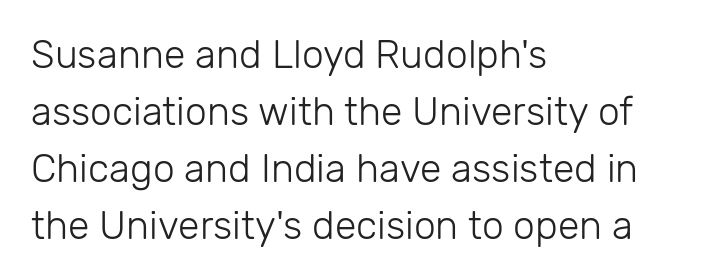
The image shows 39 px light sans-serif type, upright; set left-aligned, normal line spacing (1.46x), normal letter spacing, not underlined; low stroke contrast and a medium x-height.
